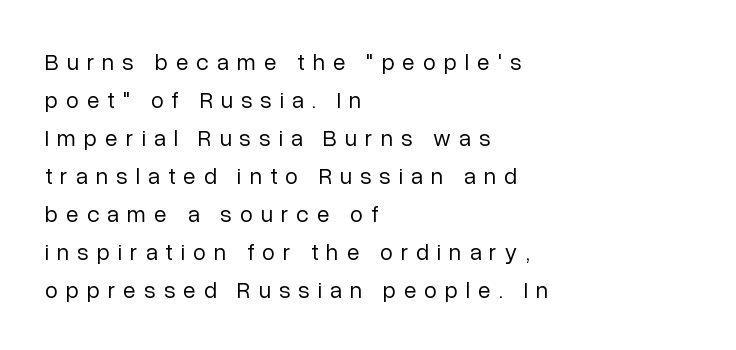
The glyphs are unaccompanied by any horizontal stroke below them. You could only call the tracking loose — the letters float apart. All the whitespace from short lines collects on the right. Style check: upright. The line-height multiplier appears to be the usual default.
